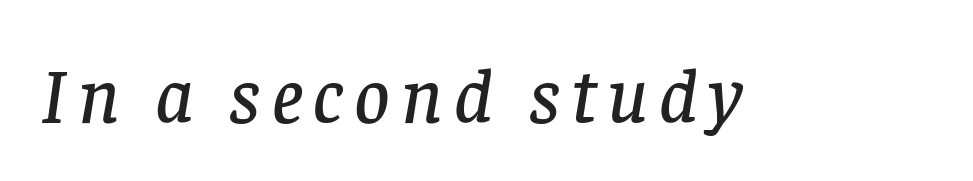
Q: Is the text italic (slanted)? A: Yes, it leans right by about 8 degrees.
Q: Is the typeface a serif or a sans-serif typeface? A: Serif.
Q: Is the text underlined? A: No.
Q: Width (condensed, normal, or wide)? A: Normal.
Q: Stroke contrast? A: Low.
Q: x-height? A: Large.
Q: Monospaced? A: No.
